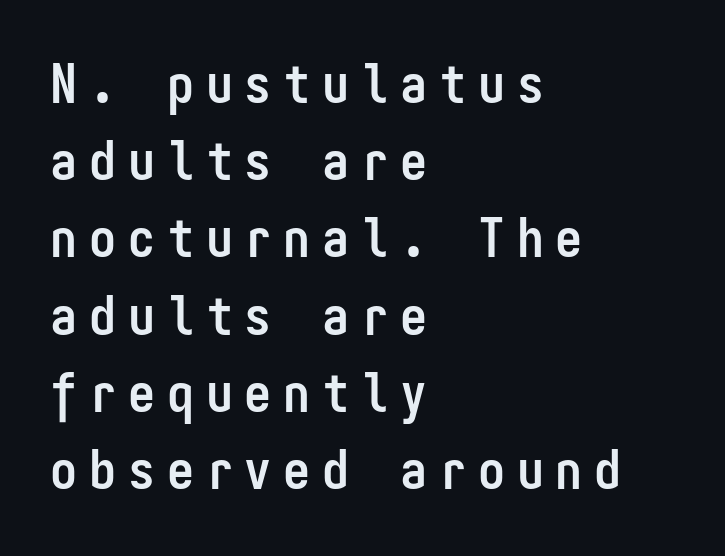
{"serif": "no", "italic": "no", "bold": "yes", "weight": "semibold", "width": "condensed", "stroke_contrast": "low", "x_height": "medium", "monospaced": "yes", "underline": "no", "align": "left", "line_spacing": "normal", "line_spacing_ratio": 1.43, "letter_spacing": "wide", "letter_spacing_em": 0.22, "glyph_px": 54}
